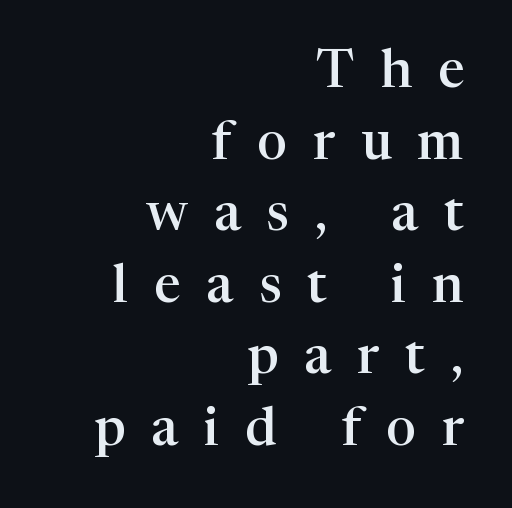
The rows are spaced the way most documents space them. The letters advance in unequal steps, a hallmark of proportional type. Vertical strokes here are truly vertical. Substantial extra tracking has been applied to these lines. The font family rendered here belongs to the serif group. Horizontal alignment here is rightward, an uncommon choice for prose.
